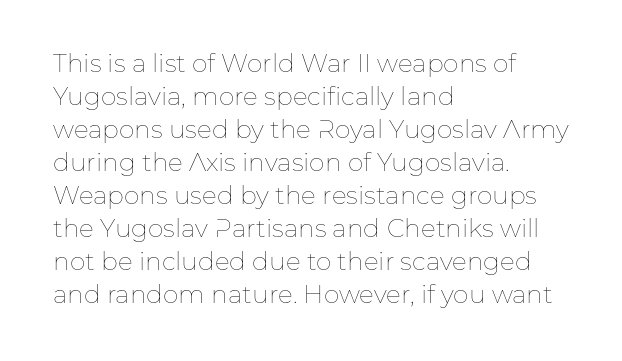
The setting favours the left margin, as ordinary paragraphs usually do. The letters stand upright; this is a roman face. Does the leading feel generous? No, just average. The passage shown has conventional tracking throughout. Each stroke keeps to a modest, everyday thickness or less.
